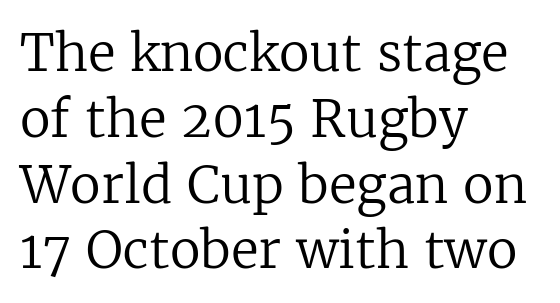
Q: Is the text bold? A: No.
Q: Is the text italic (slanted)? A: No, it is upright.
Q: Is the typeface a serif or a sans-serif typeface? A: Serif.
Q: Is the text underlined? A: No.
Q: How is the paragraph aligned? A: Left-aligned.
Q: Is the spacing between letters normal or unusually wide? A: Normal.
Q: Is the spacing between lines tight, normal or loose? A: Normal.
Q: Width (condensed, normal, or wide)? A: Normal.
Q: Stroke contrast? A: Low.
Q: x-height? A: Medium.
Q: Monospaced? A: No.
